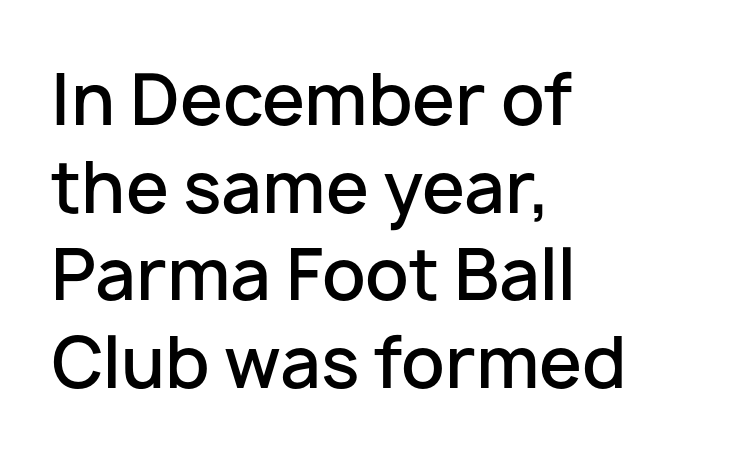
Q: Is the text bold? A: Semi-bold.
Q: Is the text italic (slanted)? A: No, it is upright.
Q: Is the typeface a serif or a sans-serif typeface? A: Sans-serif.
Q: Is the text underlined? A: No.
Q: How is the paragraph aligned? A: Left-aligned.
Q: Is the spacing between letters normal or unusually wide? A: Normal.
Q: Is the spacing between lines tight, normal or loose? A: Normal.
Q: Width (condensed, normal, or wide)? A: Normal.
Q: Stroke contrast? A: Low.
Q: x-height? A: Medium.
Q: Monospaced? A: No.
